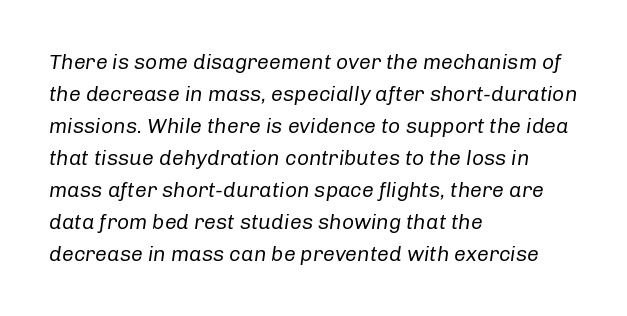
Q: Is the text bold? A: No.
Q: Is the text italic (slanted)? A: Yes, it leans right by about 8 degrees.
Q: Is the text underlined? A: No.
Q: How is the paragraph aligned? A: Left-aligned.
Q: Is the spacing between letters normal or unusually wide? A: Normal.
Q: Is the spacing between lines tight, normal or loose? A: Normal.
